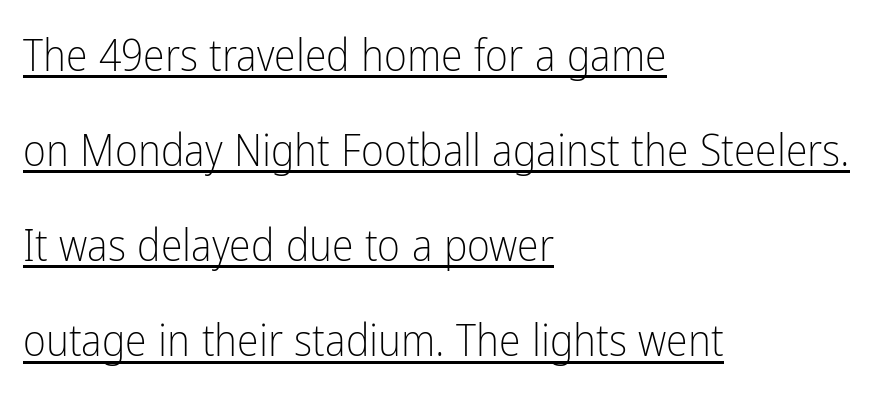
The image shows 44 px light, condensed sans-serif type, upright; set left-aligned, loose line spacing (2.16x), normal letter spacing, underlined; low stroke contrast and a medium x-height.
